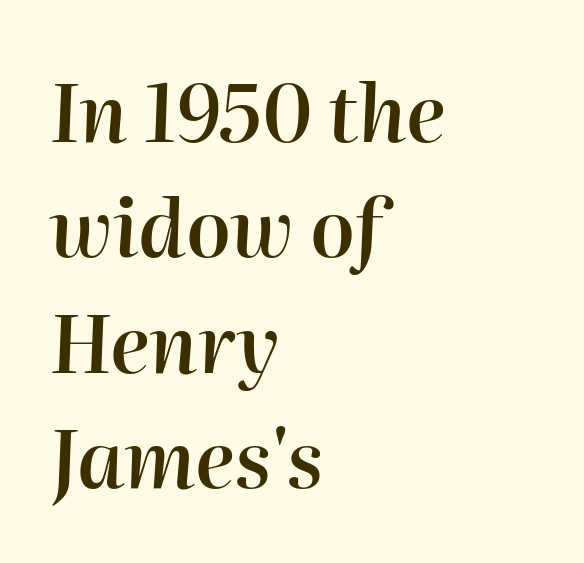
{"italic": "yes", "lean": "right", "slant_degrees": 2, "bold": "semi", "weight": "semibold", "width": "normal", "stroke_contrast": "high", "x_height": "medium", "monospaced": "no", "underline": "no", "align": "left", "line_spacing": "normal", "line_spacing_ratio": 1.46, "letter_spacing": "normal", "letter_spacing_em": 0.0, "glyph_px": 79}
